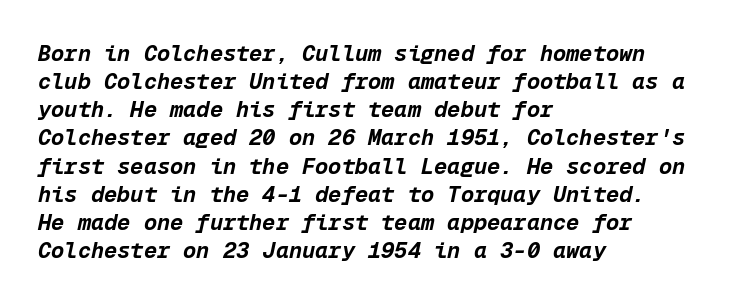
The line-height multiplier appears to be the usual default. This sample uses plain, unmodified letter spacing. These lines stack with their left ends in a neat column. Emphasis by weight is at full strength: bold. Quick note: italic.
